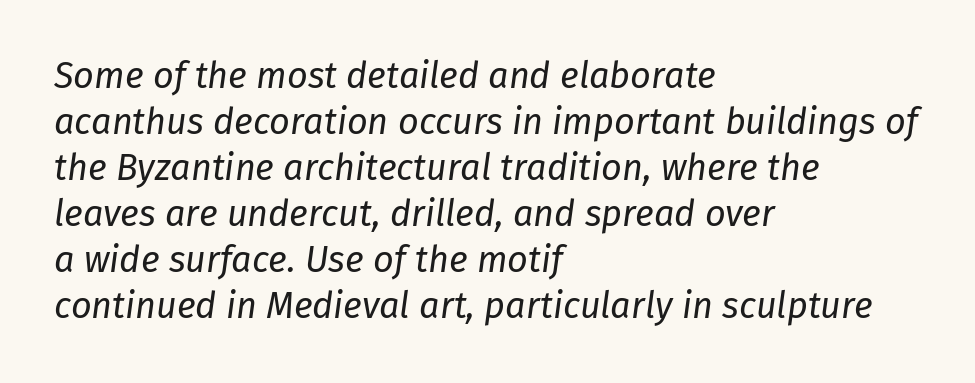
Typeset ragged right — the left edge is the straight one. Stroke mass is kept to a normal reading level or below. Honestly, there is no underline to notice here at all. These lines were composed using italics. Characters follow at the spacing the type designer built in.
